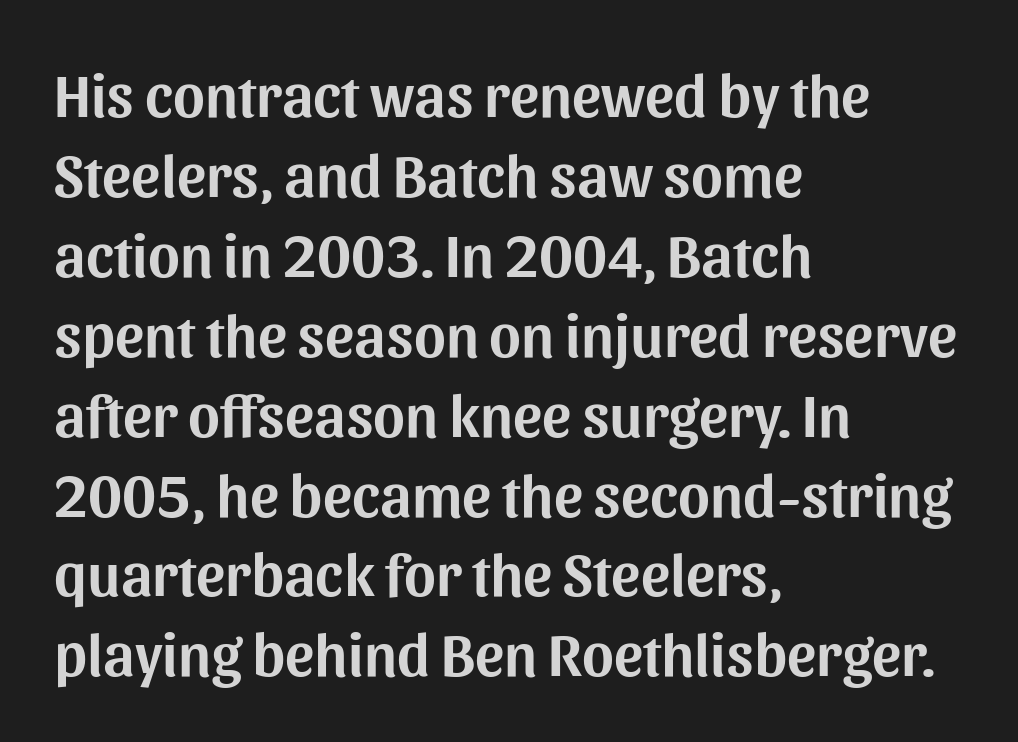
Q: Is the text italic (slanted)? A: No, it is upright.
Q: Is the typeface a serif or a sans-serif typeface? A: Sans-serif.
Q: Is the text underlined? A: No.
Q: How is the paragraph aligned? A: Left-aligned.
Q: Is the spacing between letters normal or unusually wide? A: Normal.
Q: Is the spacing between lines tight, normal or loose? A: Normal.
Q: Width (condensed, normal, or wide)? A: Normal.
Q: Stroke contrast? A: Medium.
Q: x-height? A: Medium.
Q: Monospaced? A: No.
